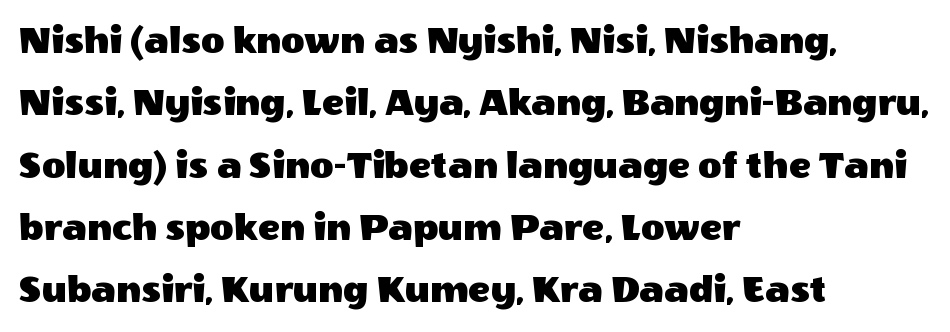
{"serif": "no", "italic": "no", "width": "normal", "x_height": "large", "monospaced": "no", "underline": "no", "align": "left", "line_spacing": "normal", "line_spacing_ratio": 1.52, "letter_spacing": "normal", "letter_spacing_em": 0.0, "glyph_px": 41}
